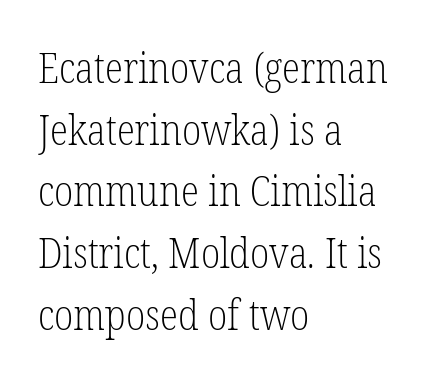
Q: Is the text bold? A: No.
Q: Is the text italic (slanted)? A: No, it is upright.
Q: Is the typeface a serif or a sans-serif typeface? A: Serif.
Q: Is the text underlined? A: No.
Q: How is the paragraph aligned? A: Left-aligned.
Q: Is the spacing between letters normal or unusually wide? A: Normal.
Q: Is the spacing between lines tight, normal or loose? A: Normal.
Q: Width (condensed, normal, or wide)? A: Condensed.
Q: Stroke contrast? A: Low.
Q: x-height? A: Medium.
Q: Monospaced? A: No.
